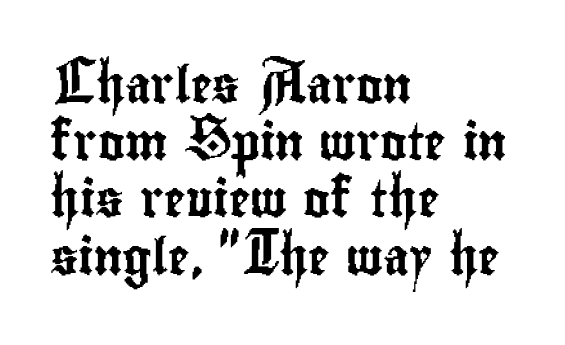
{"serif": "no", "italic": "no", "width": "condensed", "stroke_contrast": "low", "x_height": "small", "monospaced": "no", "underline": "no", "align": "left", "line_spacing": "normal", "line_spacing_ratio": 1.59, "letter_spacing": "normal", "letter_spacing_em": 0.0, "glyph_px": 36}
